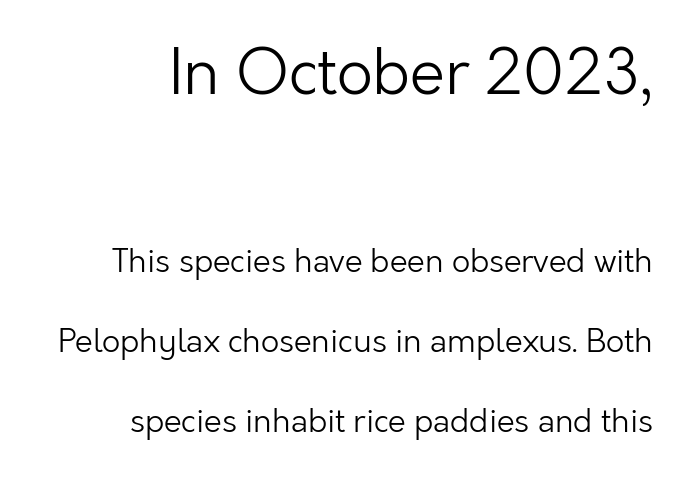
{"serif": "no", "italic": "no", "bold": "no", "weight": "light", "width": "normal", "stroke_contrast": "low", "x_height": "medium", "monospaced": "no", "underline": "no", "align": "right", "line_spacing": "loose", "line_spacing_ratio": 2.49, "letter_spacing": "normal", "letter_spacing_em": 0.0, "larger_block": "first", "size_ratio": 1.97, "glyph_px": 63}
